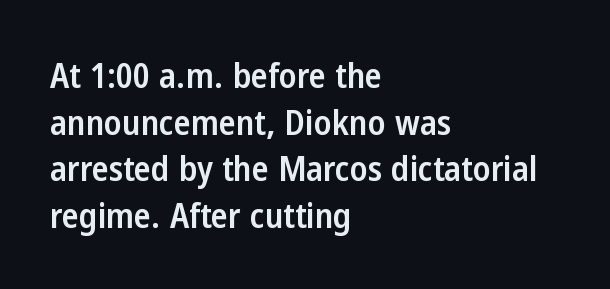
The image shows 35 px semibold, condensed sans-serif type, upright; set left-aligned, normal line spacing (1.33x), normal letter spacing, not underlined; low stroke contrast and a medium x-height.
